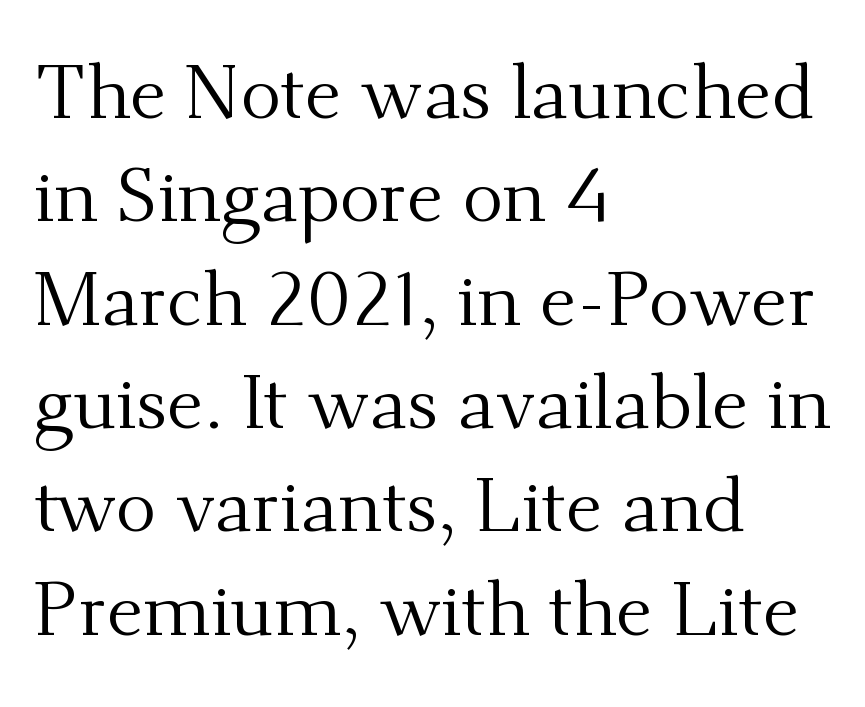
Bold? No — there's no thickening of the strokes. Note the varied advance widths — an 'i' is clearly narrower than an 'm'. The rendering uses a moderate line-height, typical for paragraphs. Each letter's strokes conclude with small projecting serifs. Quick note: not italic, upright.
